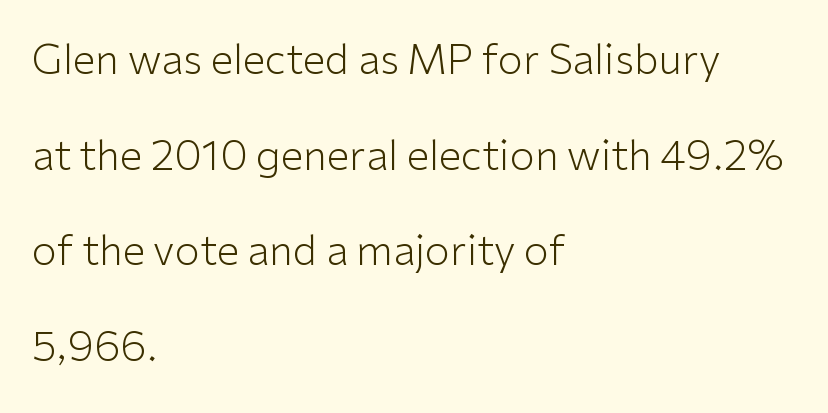
The image shows 41 px light sans-serif type, upright; set left-aligned, loose line spacing (2.33x), normal letter spacing, not underlined; low stroke contrast and a medium x-height.
